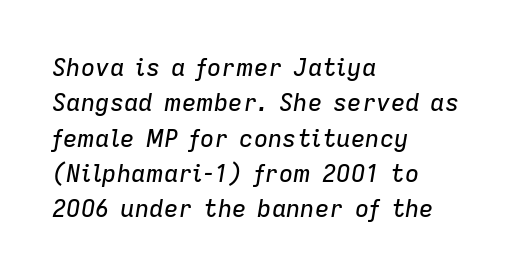
Looking at the ascenders, they clearly lean. The rendering uses a moderate line-height, typical for paragraphs. This rendering uses left alignment, leaving the right contour irregular. Default kerning and tracking; the words read as compact shapes.
